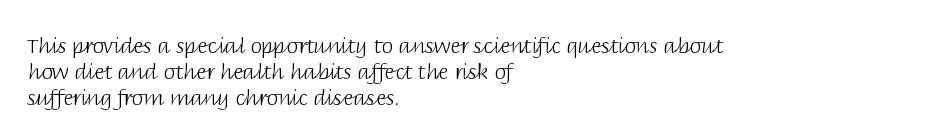
Q: Is the text bold? A: No.
Q: Is the text italic (slanted)? A: No, it is upright.
Q: Is the text underlined? A: No.
Q: How is the paragraph aligned? A: Left-aligned.
Q: Is the spacing between letters normal or unusually wide? A: Normal.
